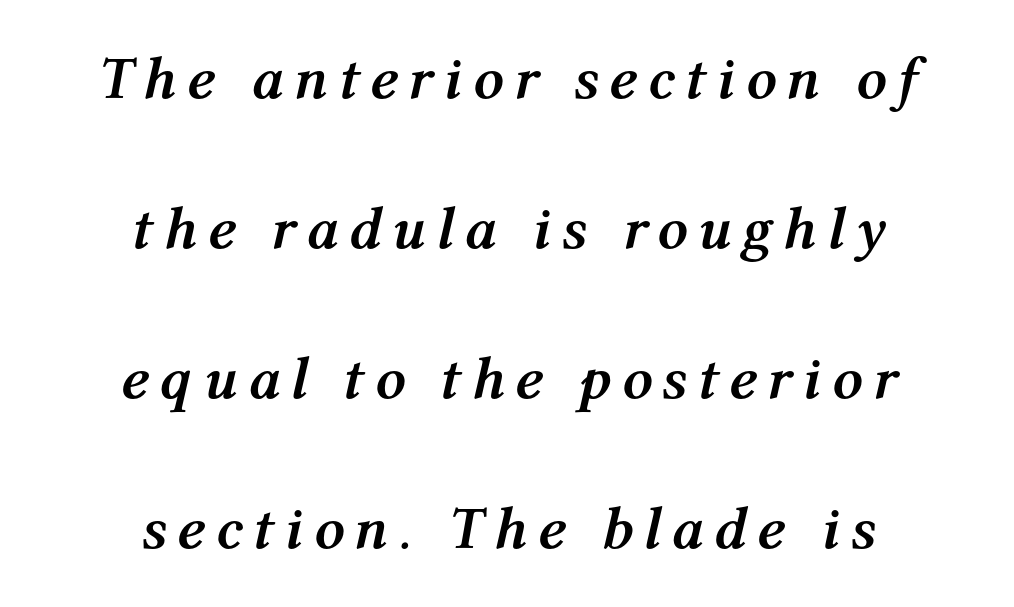
Reading down the column, the eye jumps a long way to each next line. A dark, heavy texture on the line: the type is bold. Looks like regular typesetting: each glyph gets only the width it needs. The string is rendered with underlining switched off. The passage is arranged like a title page — every line centered.
